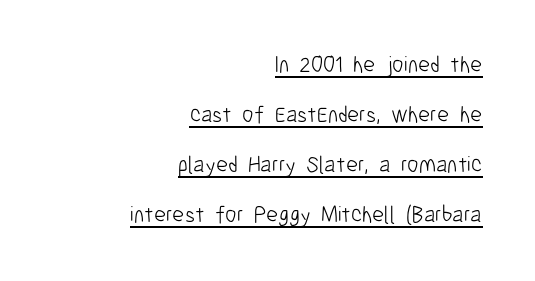
The cut favours lightness, reaching ordinary text weight at its darkest. The string is rendered with underlining switched on. Vertical spacing — loose. The lettering stays uniformly vertical, giving the passage a roman look. No extra tracking has been applied to these lines.
